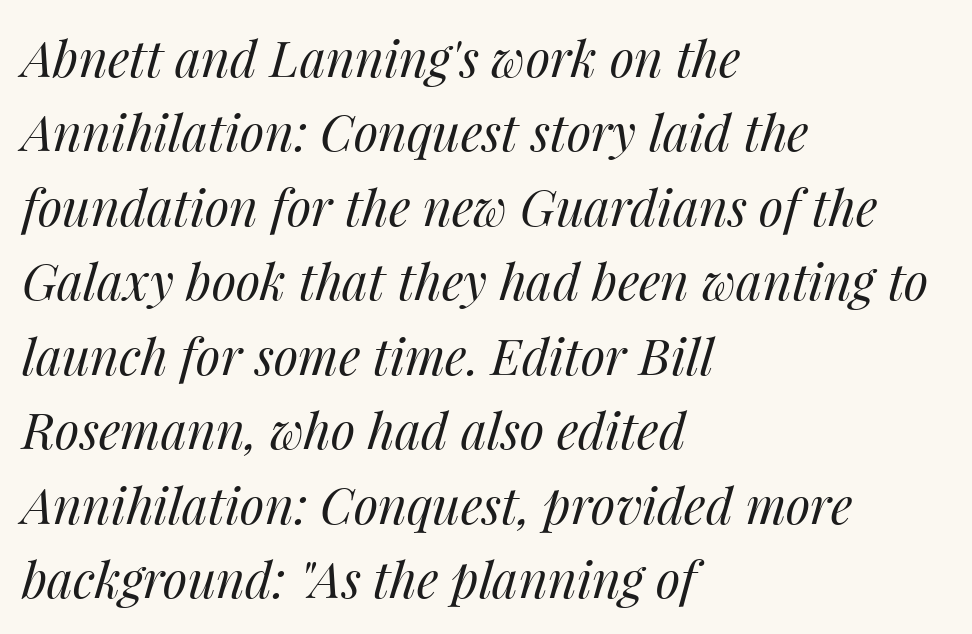
The image shows 50 px regular-weight type, italic (leaning right); set left-aligned, normal line spacing (1.49x), normal letter spacing, not underlined; medium stroke contrast and a medium x-height.
